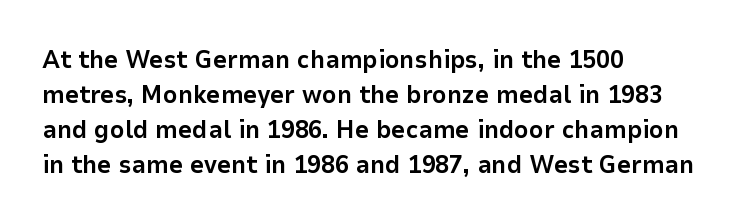
The image shows 25 px bold type, upright; set left-aligned, normal line spacing (1.4x), normal letter spacing, not underlined.
